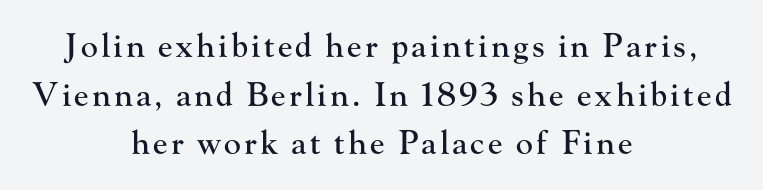
Q: Is the text italic (slanted)? A: No, it is upright.
Q: Is the typeface a serif or a sans-serif typeface? A: Serif.
Q: Is the text underlined? A: No.
Q: How is the paragraph aligned? A: Centered.
Q: Is the spacing between lines tight, normal or loose? A: Normal.
Q: Width (condensed, normal, or wide)? A: Normal.
Q: Stroke contrast? A: High.
Q: x-height? A: Small.
Q: Monospaced? A: No.
